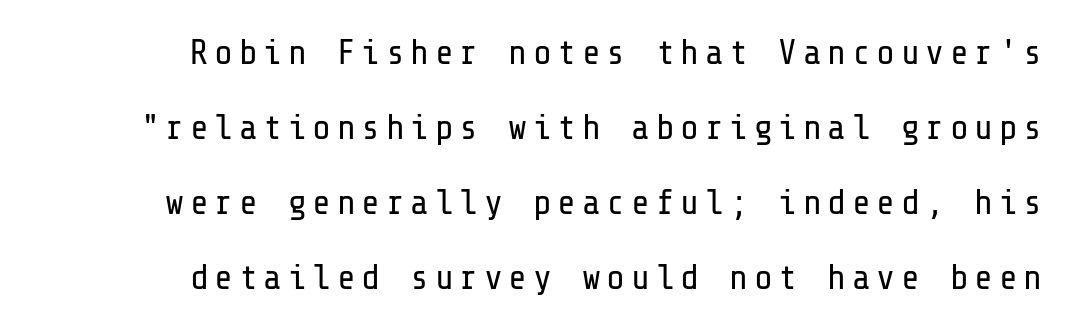
The image shows 35 px regular-weight sans-serif type, upright; set right-aligned, loose line spacing (2.14x), not underlined; low stroke contrast and a medium x-height.
